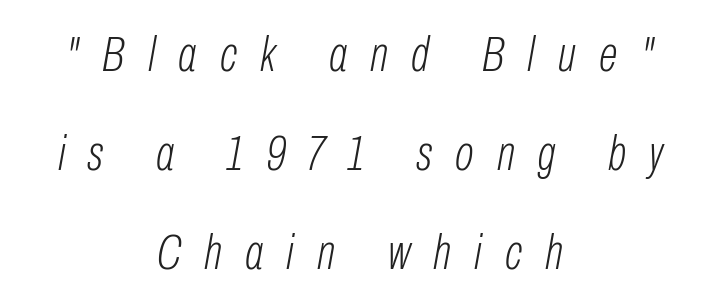
No extra ink here — the face is not bold. The line-height multiplier appears high, well above default. Is this a fixed-width face? No — the glyphs have proportional, varying widths. There is plenty of visible air inserted between adjacent glyphs. Lines of text with bare space underneath. Where is the straight margin? There isn't one; the lines are centered.
